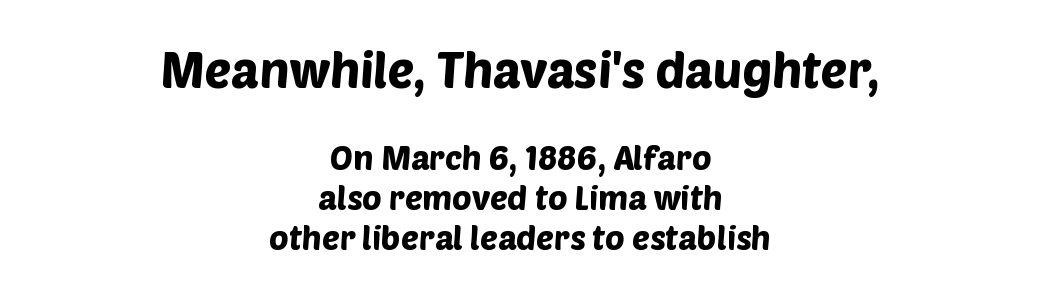
Q: Is the typeface a serif or a sans-serif typeface? A: Sans-serif.
Q: Is the text underlined? A: No.
Q: How is the paragraph aligned? A: Centered.
Q: Is the spacing between letters normal or unusually wide? A: Normal.
Q: Which block of text is set in a larger size, the first (top) or the second (bottom)? A: The first (top) one.
Q: Width (condensed, normal, or wide)? A: Normal.
Q: Stroke contrast? A: Low.
Q: x-height? A: Large.
Q: Monospaced? A: No.
